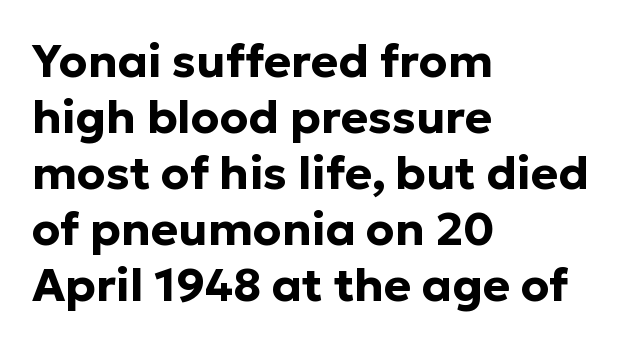
Q: Is the text bold? A: Yes.
Q: Is the text italic (slanted)? A: No, it is upright.
Q: Is the typeface a serif or a sans-serif typeface? A: Sans-serif.
Q: Is the text underlined? A: No.
Q: How is the paragraph aligned? A: Left-aligned.
Q: Is the spacing between letters normal or unusually wide? A: Normal.
Q: Width (condensed, normal, or wide)? A: Normal.
Q: Stroke contrast? A: Low.
Q: x-height? A: Medium.
Q: Monospaced? A: No.
